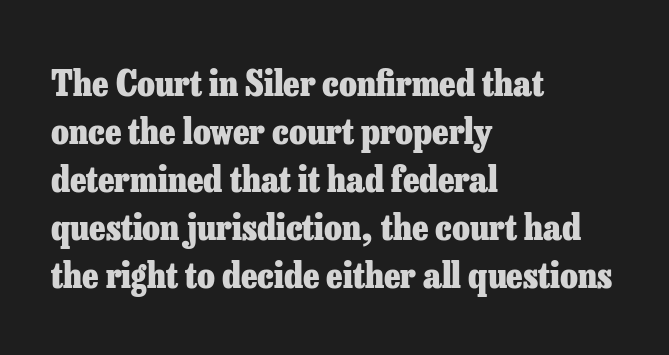
{"serif": "yes", "italic": "no", "bold": "yes", "weight": "heavy", "width": "normal", "stroke_contrast": "low", "x_height": "medium", "monospaced": "no", "underline": "no", "align": "left", "line_spacing": "normal", "line_spacing_ratio": 1.33, "letter_spacing": "normal", "letter_spacing_em": 0.0, "glyph_px": 36}
